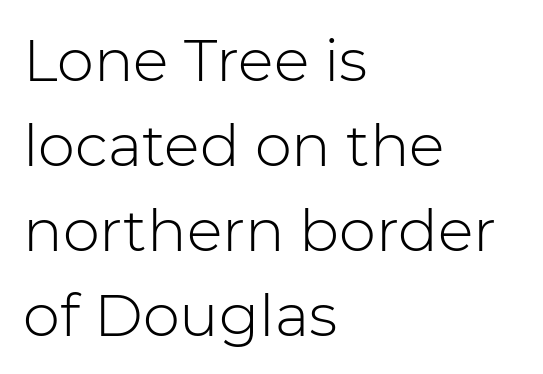
{"serif": "no", "italic": "no", "bold": "no", "weight": "light", "width": "normal", "stroke_contrast": "low", "x_height": "medium", "monospaced": "no", "underline": "no", "align": "left", "line_spacing": "normal", "line_spacing_ratio": 1.44, "letter_spacing": "normal", "letter_spacing_em": 0.0, "glyph_px": 59}
